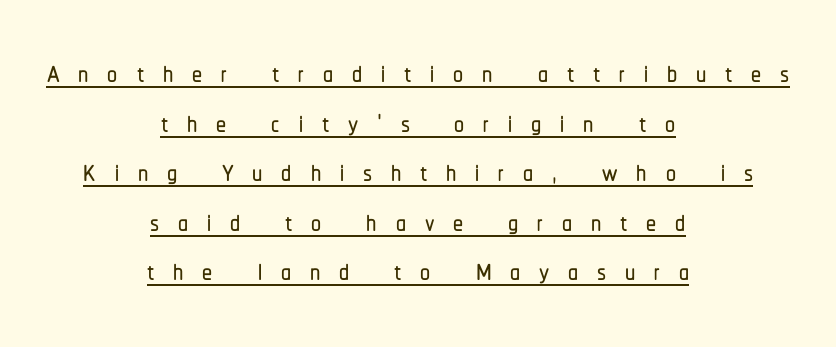
Q: Is the text italic (slanted)? A: No, it is upright.
Q: Is the typeface a serif or a sans-serif typeface? A: Sans-serif.
Q: Is the text underlined? A: Yes.
Q: How is the paragraph aligned? A: Centered.
Q: Is the spacing between letters normal or unusually wide? A: Unusually wide.
Q: Width (condensed, normal, or wide)? A: Condensed.
Q: Stroke contrast? A: Low.
Q: x-height? A: Medium.
Q: Monospaced? A: No.
